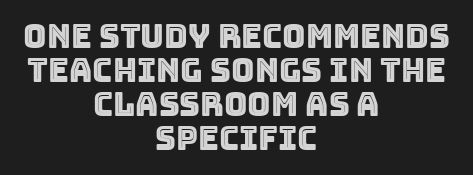
Q: Is the text italic (slanted)? A: No, it is upright.
Q: Is the text underlined? A: No.
Q: How is the paragraph aligned? A: Centered.
Q: Is the spacing between letters normal or unusually wide? A: Normal.
Q: Is the spacing between lines tight, normal or loose? A: Tight.
Q: Width (condensed, normal, or wide)? A: Normal.
Q: x-height? A: Large.
Q: Monospaced? A: No.
